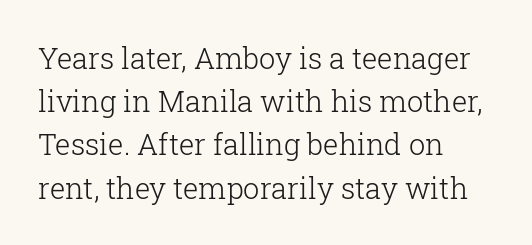
Q: Is the text bold? A: No.
Q: Is the text italic (slanted)? A: No, it is upright.
Q: Is the typeface a serif or a sans-serif typeface? A: Serif.
Q: Is the text underlined? A: No.
Q: How is the paragraph aligned? A: Left-aligned.
Q: Is the spacing between letters normal or unusually wide? A: Normal.
Q: Is the spacing between lines tight, normal or loose? A: Normal.
Q: Width (condensed, normal, or wide)? A: Normal.
Q: Stroke contrast? A: Low.
Q: x-height? A: Medium.
Q: Monospaced? A: No.
